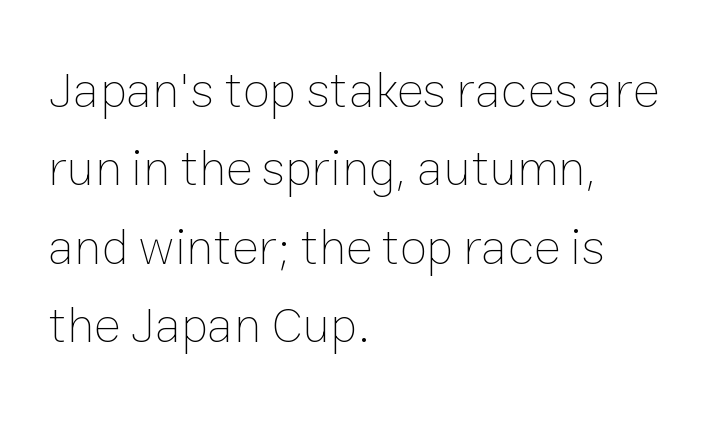
The leading is moderate, giving the passage an even texture. The strokes carry an ordinary text weight at most. Inter-character spacing is left at the font's built-in metrics. Descenders hang freely into open space.
